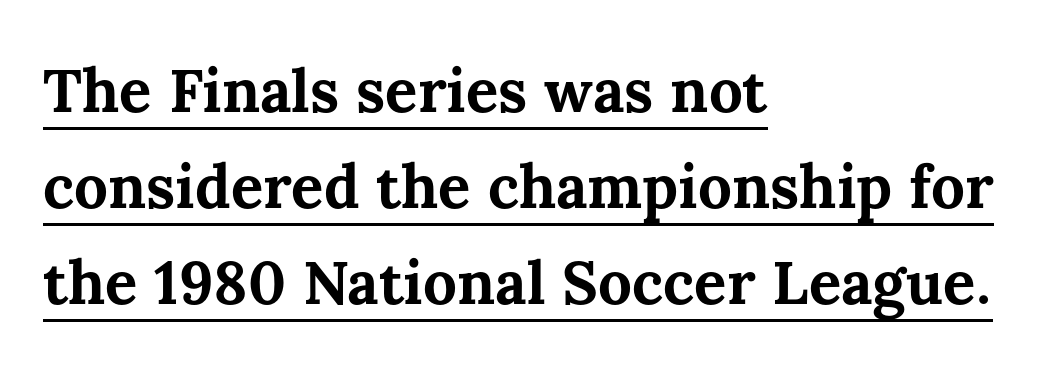
The image shows 60 px bold type, upright; set left-aligned, normal line spacing (1.6x), normal letter spacing, underlined; medium stroke contrast and a medium x-height.
